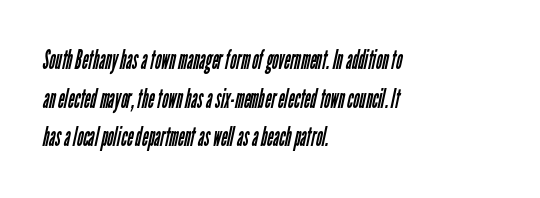
The image shows 27 px text type; set left-aligned, normal line spacing (1.43x), normal letter spacing, not underlined.
